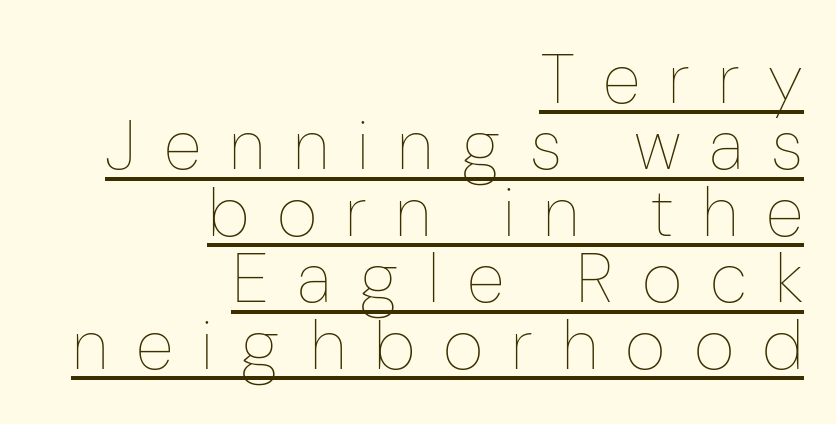
The image shows 70 px thin, condensed type, upright; set right-aligned, tight line spacing (0.95x), unusually wide letter spacing (+0.4 em), underlined; low stroke contrast and a medium x-height.
